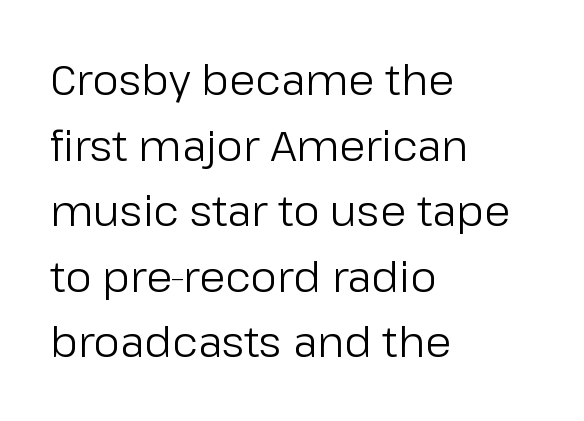
{"serif": "no", "italic": "no", "bold": "no", "weight": "regular", "width": "normal", "stroke_contrast": "low", "x_height": "medium", "monospaced": "no", "underline": "no", "align": "left", "line_spacing": "normal", "line_spacing_ratio": 1.56, "letter_spacing": "normal", "letter_spacing_em": 0.0, "glyph_px": 42}
